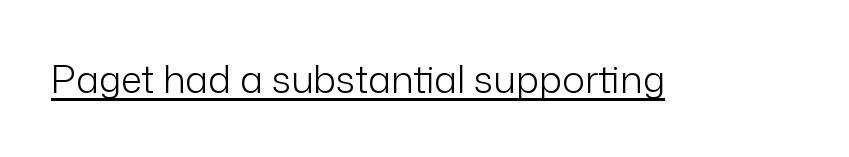
Rendered with straight, roman letterforms. Caption: face not bold, strokes unweighted. Somebody hit Ctrl+U on this one — the words are underlined. This sample uses plain, unmodified letter spacing. The face used here is proportionally spaced, like ordinary book or web type. The text was rendered using a sans face with plain stroke endings.
